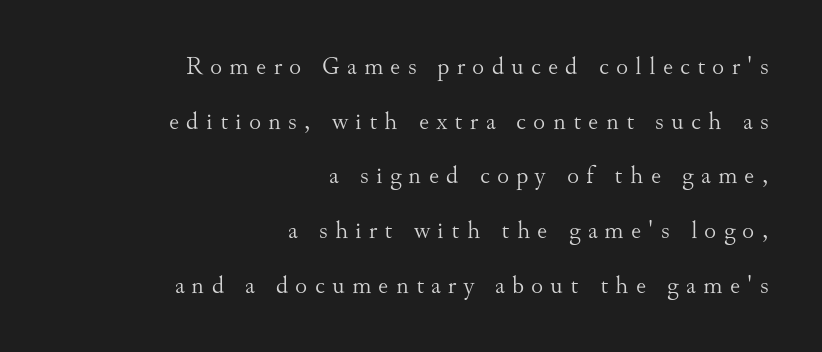
Descender tails drop into unmarked territory. Counters stay open thanks to moderate or lighter strokes. This sample is right-justified, so line beginnings fall wherever the words allow. Each new line begins a long way beneath the previous one.
